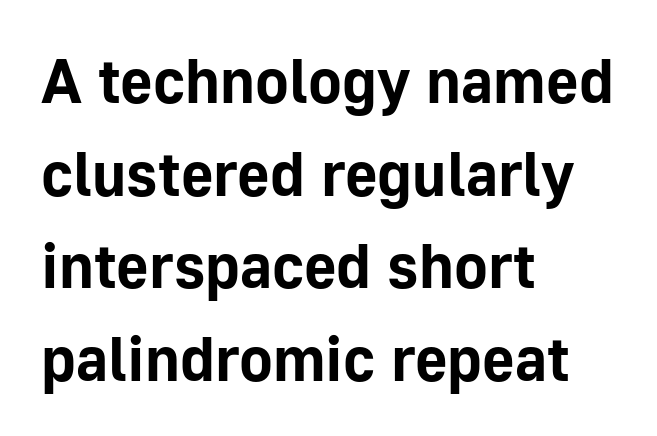
{"serif": "no", "italic": "no", "bold": "yes", "weight": "bold", "width": "normal", "stroke_contrast": "low", "x_height": "medium", "monospaced": "no", "underline": "no", "align": "left", "line_spacing": "normal", "line_spacing_ratio": 1.47, "letter_spacing": "normal", "letter_spacing_em": 0.0, "glyph_px": 63}
